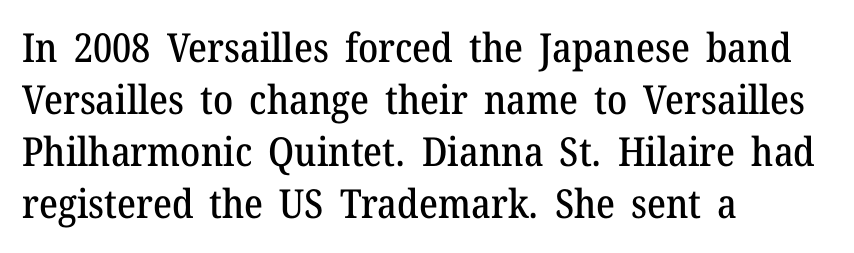
Where is the straight margin? On the left. Old-style or modern, the face here clearly has serifs. Here the designer chose a conventional face with non-uniform glyph widths. Italic: no, the glyphs are upright roman. The passage shown has conventional tracking throughout.
